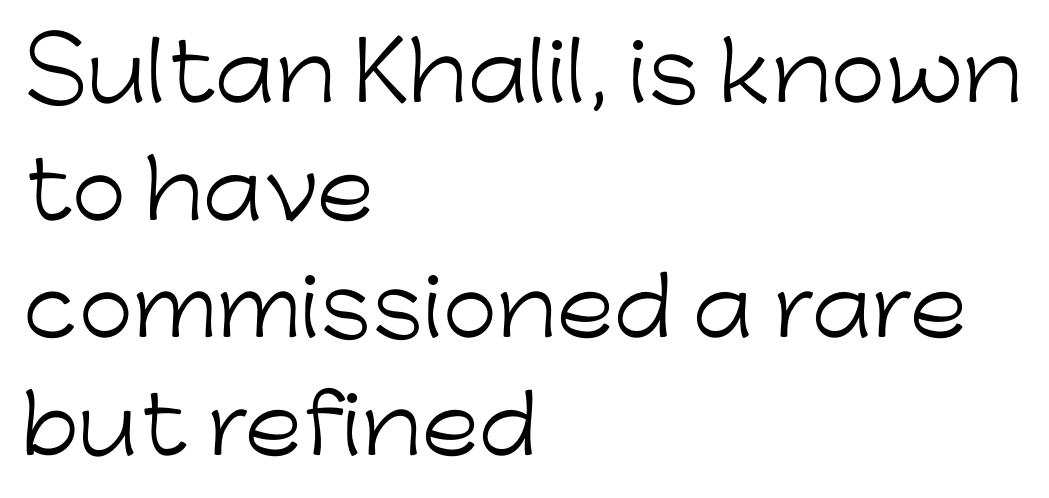
Q: Is the text bold? A: No.
Q: Is the text italic (slanted)? A: No, it is upright.
Q: Is the typeface a serif or a sans-serif typeface? A: Sans-serif.
Q: Is the text underlined? A: No.
Q: How is the paragraph aligned? A: Left-aligned.
Q: Is the spacing between letters normal or unusually wide? A: Normal.
Q: Is the spacing between lines tight, normal or loose? A: Normal.
Q: Width (condensed, normal, or wide)? A: Normal.
Q: Stroke contrast? A: Low.
Q: x-height? A: Medium.
Q: Monospaced? A: No.
